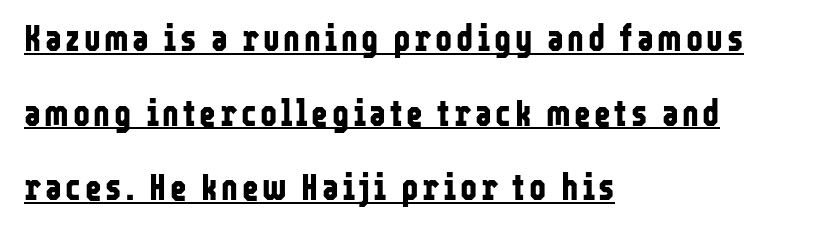
The image shows 36 px bold, condensed sans-serif type, upright; set left-aligned, loose line spacing (2.07x), underlined; low stroke contrast and a medium x-height.
